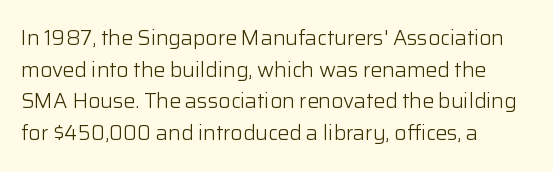
Q: Is the text bold? A: No.
Q: Is the text italic (slanted)? A: No, it is upright.
Q: Is the text underlined? A: No.
Q: How is the paragraph aligned? A: Left-aligned.
Q: Is the spacing between letters normal or unusually wide? A: Normal.
Q: Is the spacing between lines tight, normal or loose? A: Normal.
